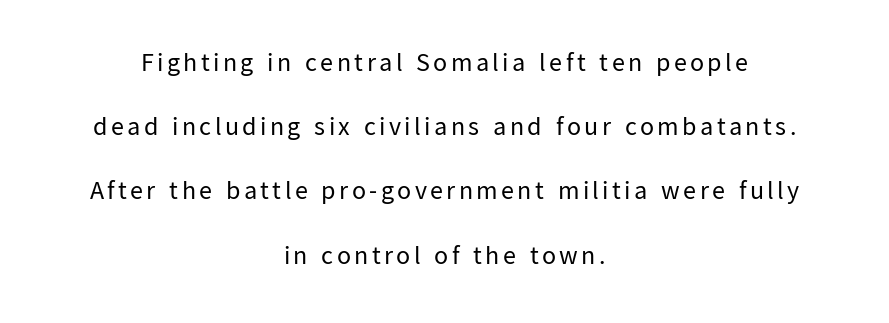
Every row of glyphs is offset so its center matches the block's center. Beneath every word, the page is bare. Airy leading. The cut favours lightness, reaching ordinary text weight at its darkest. It's the straight-up-and-down kind of type.
